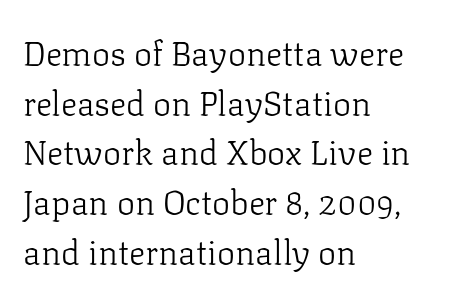
The image shows 34 px light serif type, upright; set left-aligned, normal line spacing (1.46x), normal letter spacing, not underlined; low stroke contrast and a medium x-height.
